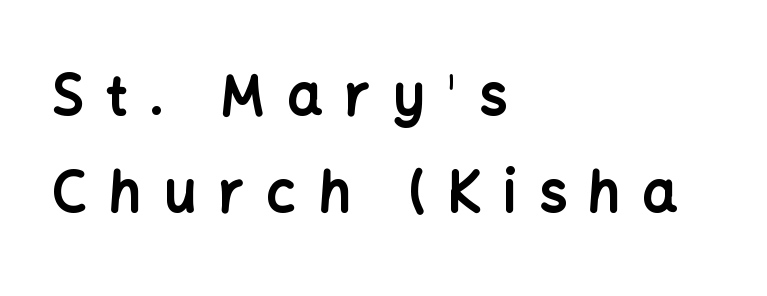
{"serif": "no", "italic": "no", "bold": "yes", "weight": "bold", "width": "normal", "stroke_contrast": "low", "x_height": "medium", "monospaced": "no", "underline": "no", "align": "left", "line_spacing_ratio": 1.76, "letter_spacing": "wide", "letter_spacing_em": 0.41, "glyph_px": 55}
